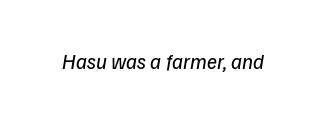
Q: Is the text bold? A: No.
Q: Is the text italic (slanted)? A: Yes, it leans right by about 9 degrees.
Q: Is the text underlined? A: No.
Q: Is the spacing between letters normal or unusually wide? A: Normal.
